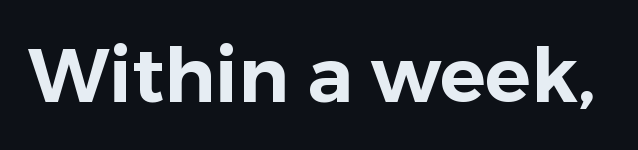
{"serif": "no", "italic": "no", "width": "normal", "stroke_contrast": "low", "x_height": "medium", "monospaced": "no", "underline": "no", "letter_spacing": "normal", "letter_spacing_em": 0.0, "glyph_px": 76}
